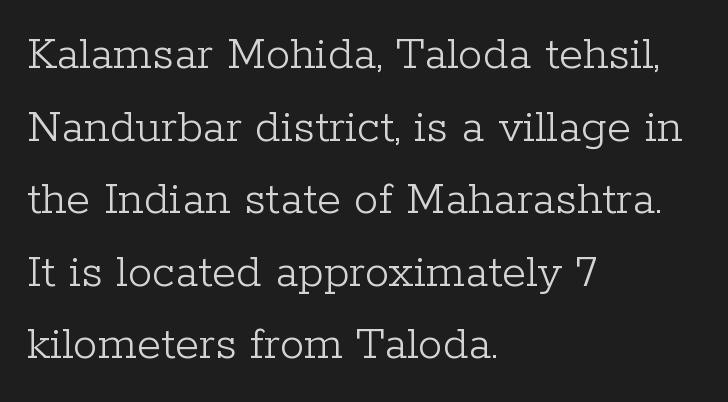
The image shows 49 px light serif type, upright; set left-aligned, normal line spacing (1.48x), normal letter spacing, not underlined; low stroke contrast and a medium x-height.
